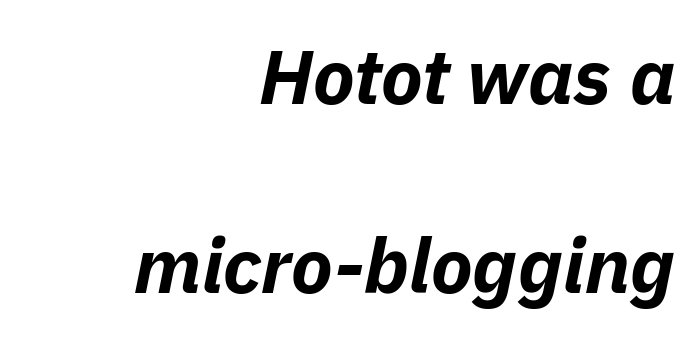
{"italic": "yes", "lean": "right", "slant_degrees": 11, "bold": "yes", "weight": "bold", "width": "normal", "stroke_contrast": "low", "x_height": "medium", "monospaced": "no", "underline": "no", "align": "right", "line_spacing": "loose", "line_spacing_ratio": 2.45, "letter_spacing": "normal", "letter_spacing_em": 0.0, "glyph_px": 77}
